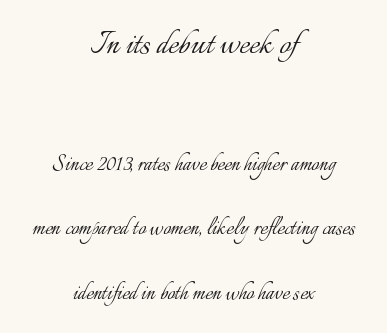
The image shows 40 px light type; set centered, loose line spacing (2.38x), normal letter spacing, not underlined; the first (top) block is 1.48x larger; low stroke contrast and a small x-height.
